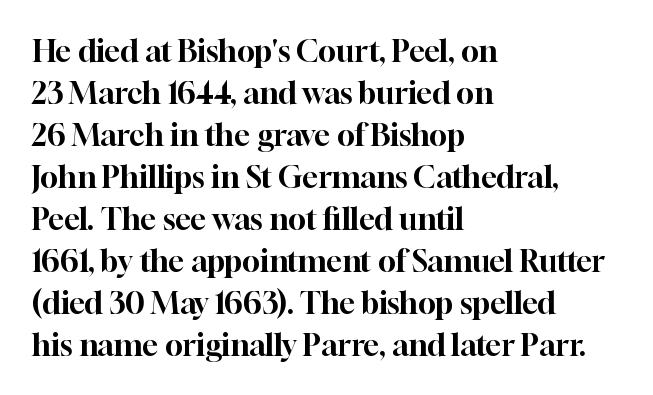
This sample uses plain, unmodified letter spacing. Unmarked baselines from the first word to the last. Is there any slant? The stems are plumb. Proportional: the letters do not fall into vertical columns.
